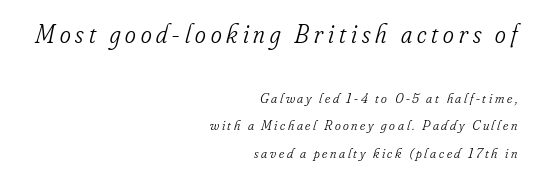
Words float on clear page, feet unadorned. The lines are spread far apart with generous leading. Nothing heavy about these letters — not bold at all. Every character sits at an angle, as italics do.
